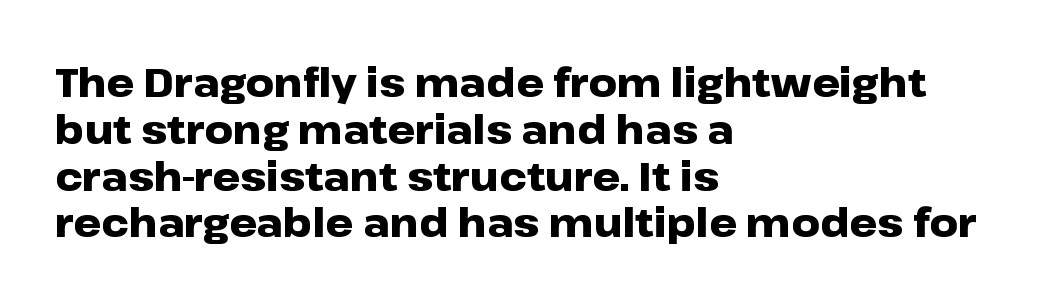
{"serif": "no", "italic": "no", "bold": "yes", "weight": "heavy", "width": "wide", "stroke_contrast": "low", "x_height": "medium", "monospaced": "no", "underline": "no", "align": "left", "line_spacing_ratio": 1.2, "letter_spacing": "normal", "letter_spacing_em": 0.0, "glyph_px": 39}
